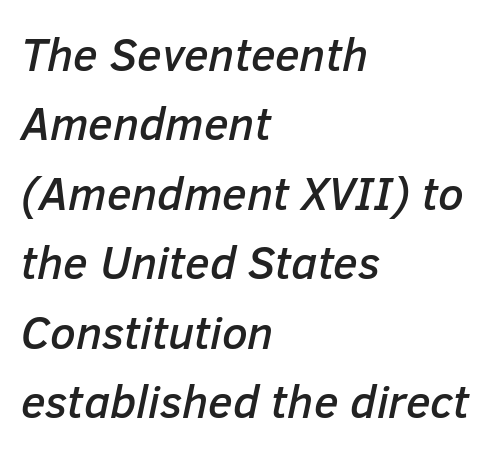
The image shows 46 px text type, italic (leaning right); set left-aligned, normal line spacing (1.51x), normal letter spacing, not underlined; low stroke contrast and a medium x-height.
